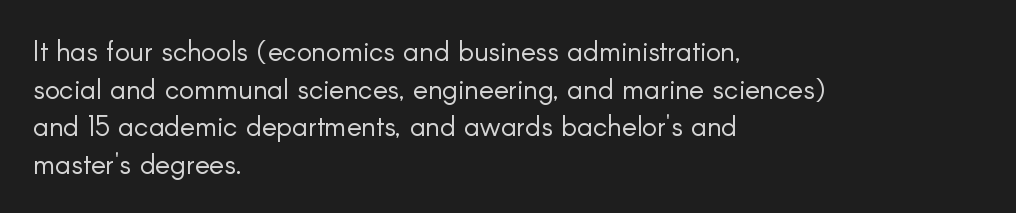
Layout note: lines flush left. Does the lettering tilt? It doesn't — this is upright. Looks like regular typesetting: each glyph gets only the width it needs. Stroke terminals: plain, sans-serif. Any mark beneath the type? The region is blank. No extra ink here — the face is not bold.
